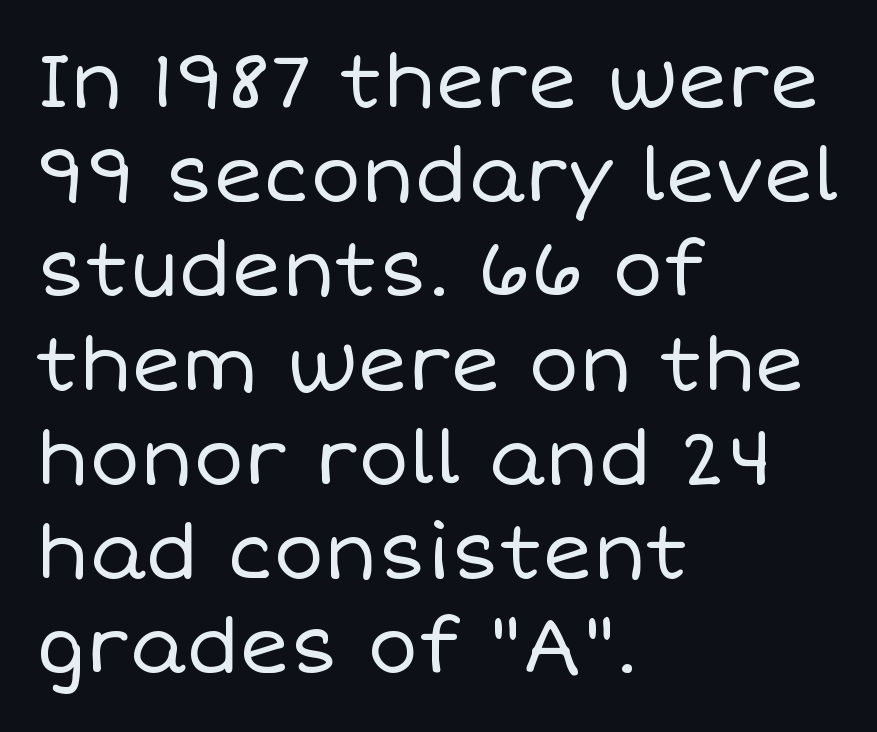
The image shows 76 px regular-weight type, upright; set left-aligned, line spacing 1.24x, normal letter spacing, not underlined; low stroke contrast and a large x-height.
